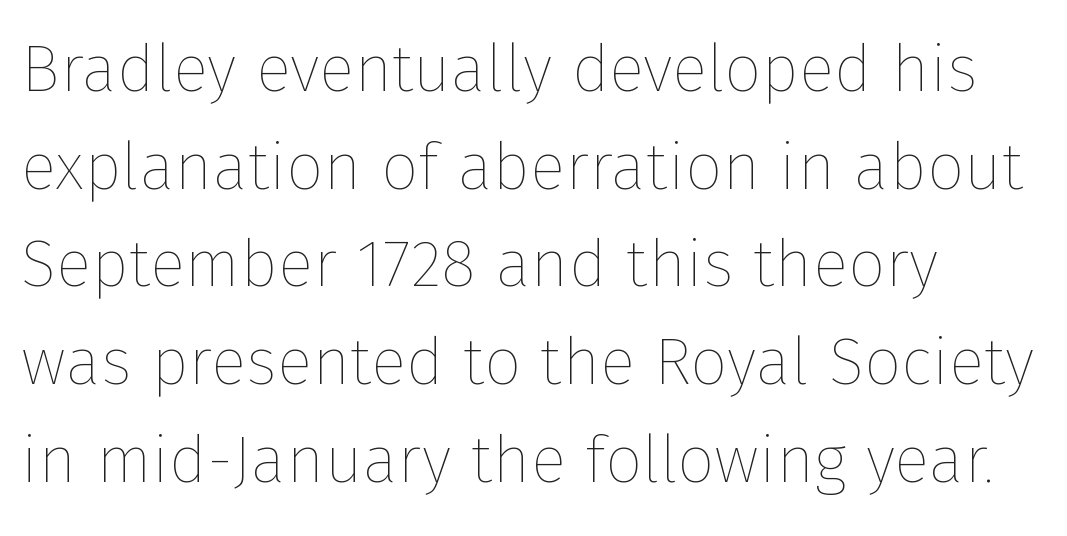
{"italic": "no", "bold": "no", "weight": "thin", "width": "normal", "stroke_contrast": "low", "x_height": "medium", "monospaced": "no", "underline": "no", "align": "left", "line_spacing": "normal", "line_spacing_ratio": 1.48, "letter_spacing": "normal", "letter_spacing_em": 0.0, "glyph_px": 66}
